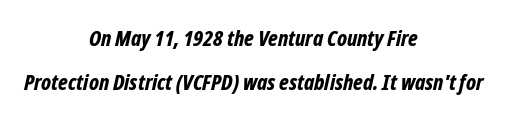
The image shows 22 px bold type, italic (leaning right); set centered, loose line spacing (1.98x), normal letter spacing, not underlined.
